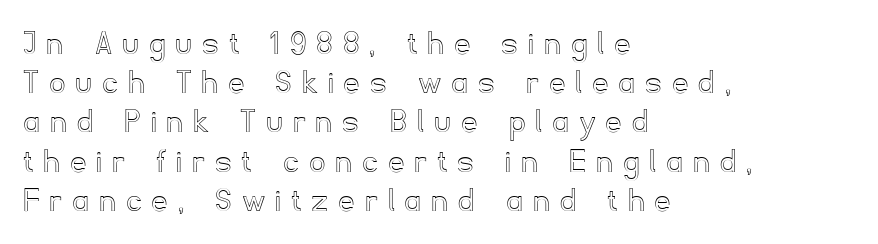
The image shows 36 px text type, upright; set left-aligned, tight line spacing (1.09x), unusually wide letter spacing (+0.33 em), not underlined; a small x-height.
